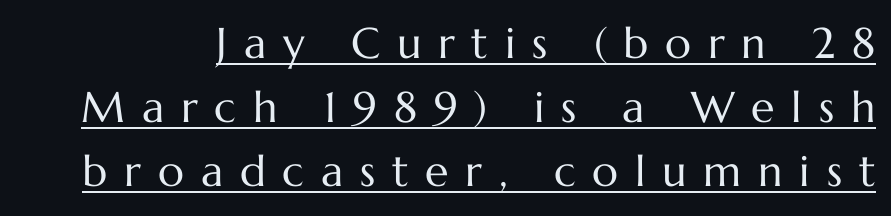
Spacing verdict: proportional, widths tailored to each character. Characters follow at a spacing far wider than the type designer built in. When letters stand straight like this, we call the style roman or upright. Honestly, the row spacing looks completely unremarkable. Weight: regular or lighter.
